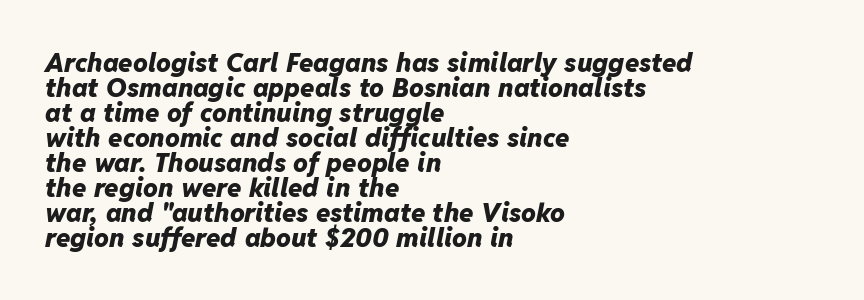
The image shows 26 px bold type, italic (leaning right); set left-aligned, tight line spacing (0.96x), normal letter spacing, not underlined.
